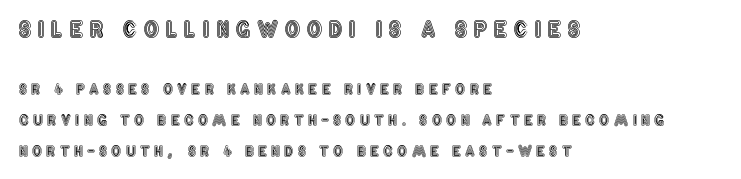
Q: Is the text italic (slanted)? A: No, it is upright.
Q: Is the text underlined? A: No.
Q: How is the paragraph aligned? A: Left-aligned.
Q: Is the spacing between letters normal or unusually wide? A: Unusually wide.
Q: Is the spacing between lines tight, normal or loose? A: Loose.
Q: Which block of text is set in a larger size, the first (top) or the second (bottom)? A: The first (top) one.
